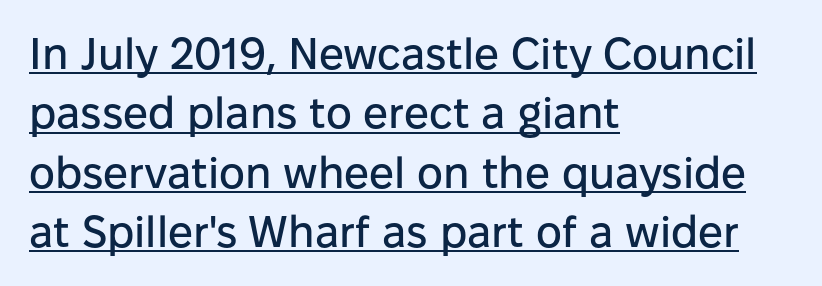
The image shows 44 px sans-serif type, upright; set left-aligned, normal line spacing (1.35x), normal letter spacing, underlined; low stroke contrast and a medium x-height.
